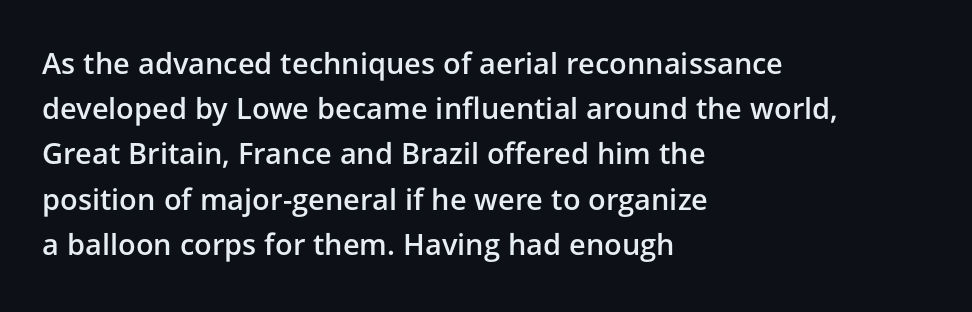
{"serif": "no", "italic": "no", "bold": "semi", "weight": "semibold", "width": "normal", "stroke_contrast": "low", "x_height": "medium", "monospaced": "no", "underline": "no", "align": "left", "line_spacing": "normal", "line_spacing_ratio": 1.56, "letter_spacing": "normal", "letter_spacing_em": 0.0, "glyph_px": 29}
